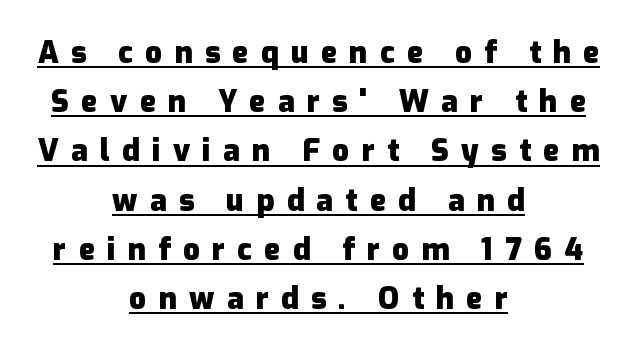
{"serif": "no", "italic": "no", "bold": "yes", "weight": "heavy", "width": "normal", "stroke_contrast": "low", "x_height": "medium", "monospaced": "no", "underline": "yes", "align": "center", "line_spacing": "normal", "line_spacing_ratio": 1.64, "letter_spacing": "wide", "letter_spacing_em": 0.41, "glyph_px": 30}
